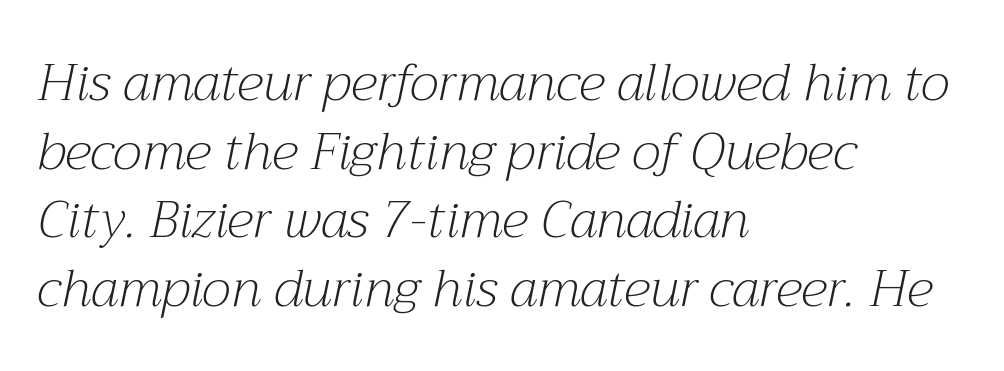
The paragraph shown leans on its left margin. Italic: yes, the glyphs are oblique. Spacing verdict: proportional, widths tailored to each character. Stroke thickness stays within the range of a standard reading face or lighter.
